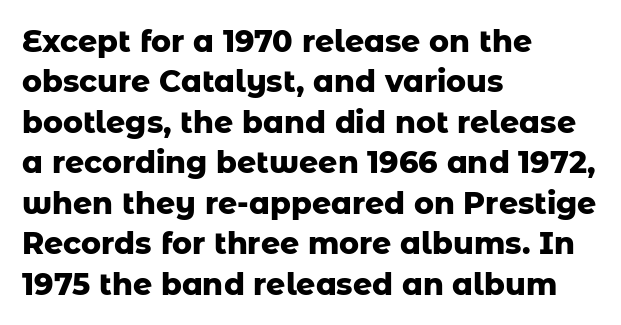
Note: no serifs on the glyphs. Visually the block forms a straight wall on the left and a jagged coastline on the right. Do the characters align in a grid? No, the font is proportional. The strokes are fattened all the way to bold. One glance says typical: line gaps are just what's usual. Rendered with straight, roman letterforms.
